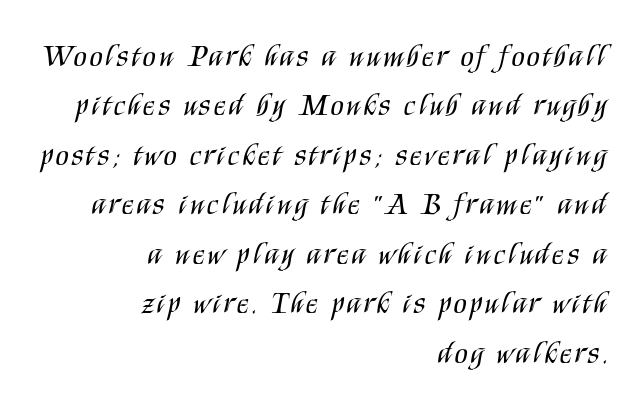
This is sans-serif lettering, the kind often seen on screens and signage. Looks like regular typesetting: each glyph gets only the width it needs. Every row of glyphs terminates at an identical x-position on the right. Weight: in the light-to-regular range. Descenders are the only things crossing below the line.
